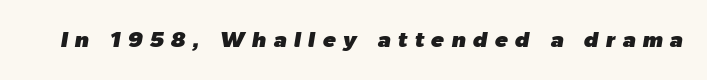
Q: Is the text italic (slanted)? A: Yes, it leans right by about 9 degrees.
Q: Is the text underlined? A: No.
Q: Is the spacing between letters normal or unusually wide? A: Unusually wide.
